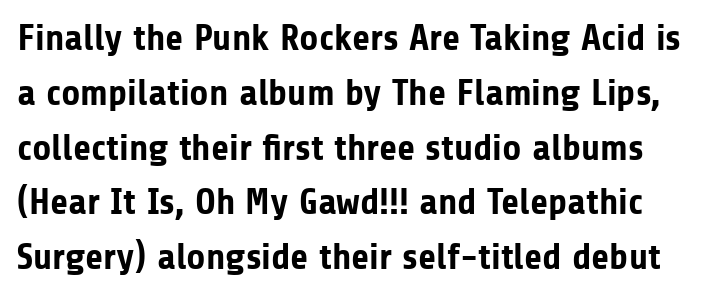
The image shows 37 px bold sans-serif type, upright; set normal line spacing (1.48x), normal letter spacing, not underlined; low stroke contrast and a medium x-height.
